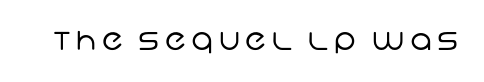
Type style note: lacks serifs. The rendering inserts visible extra space after every character. The face used here is proportionally spaced, like ordinary book or web type. The weight would be labelled regular, book, light, or lighter still. The space directly below the letters is spotless.
